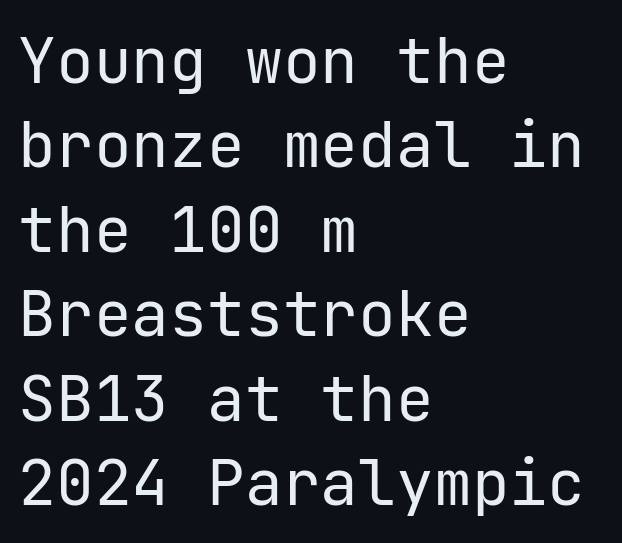
Q: Is the text bold? A: No.
Q: Is the text italic (slanted)? A: No, it is upright.
Q: Is the typeface a serif or a sans-serif typeface? A: Sans-serif.
Q: Is the text underlined? A: No.
Q: How is the paragraph aligned? A: Left-aligned.
Q: Is the spacing between letters normal or unusually wide? A: Normal.
Q: Is the spacing between lines tight, normal or loose? A: Normal.
Q: Width (condensed, normal, or wide)? A: Normal.
Q: Stroke contrast? A: Low.
Q: x-height? A: Medium.
